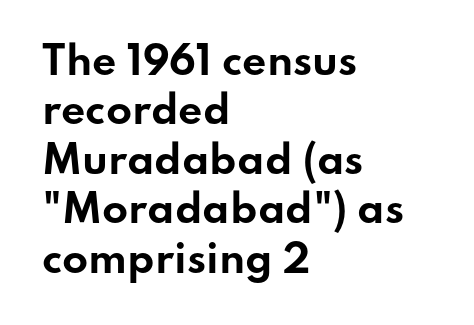
Q: Is the text bold? A: Yes.
Q: Is the text italic (slanted)? A: No, it is upright.
Q: Is the typeface a serif or a sans-serif typeface? A: Sans-serif.
Q: Is the text underlined? A: No.
Q: How is the paragraph aligned? A: Left-aligned.
Q: Is the spacing between letters normal or unusually wide? A: Normal.
Q: Is the spacing between lines tight, normal or loose? A: Normal.
Q: Width (condensed, normal, or wide)? A: Wide.
Q: Stroke contrast? A: Low.
Q: x-height? A: Small.
Q: Monospaced? A: No.
